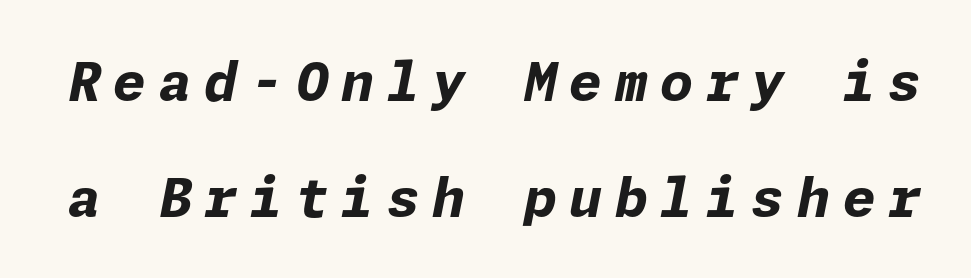
Beneath every word, the page is bare. Style check: oblique. Pretty heavy lettering here — definitely bold. The passage shown has open, widely tracked lettering throughout.
